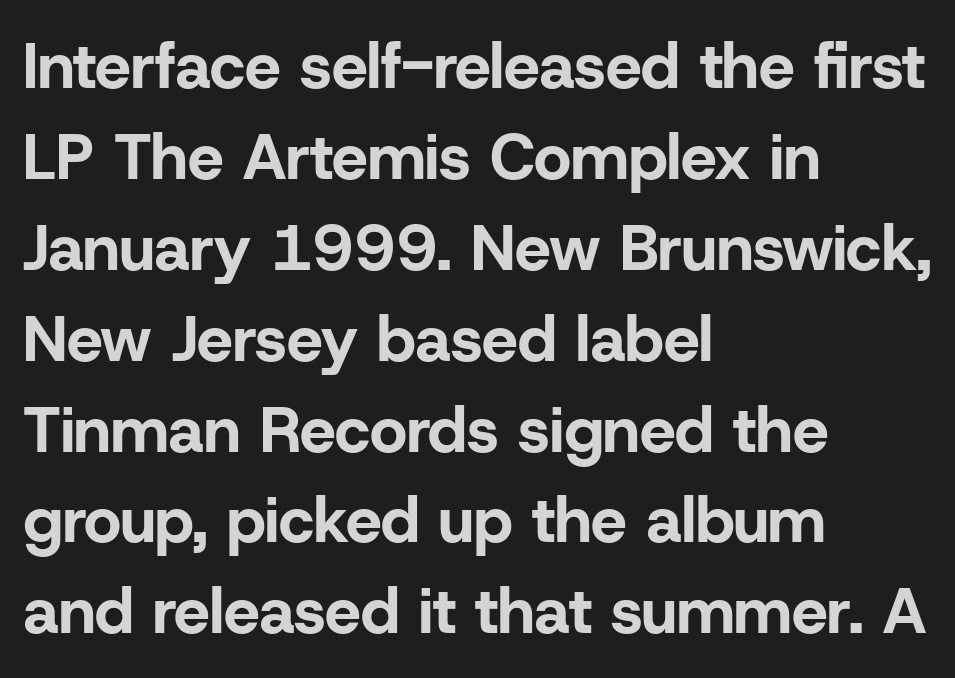
Honestly, there is no underline to notice here at all. The typesetting leans heavy: a genuine bold. Observe the absence of serifs on each vertical stroke in this sample. Words appear dense and cohesive because spacing is normal. Character widths vary here, with narrow letters taking less room than wide ones.
